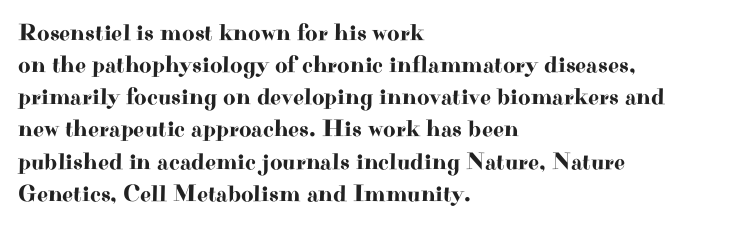
Q: Is the text italic (slanted)? A: No, it is upright.
Q: Is the text underlined? A: No.
Q: How is the paragraph aligned? A: Left-aligned.
Q: Is the spacing between letters normal or unusually wide? A: Normal.
Q: Is the spacing between lines tight, normal or loose? A: Normal.
